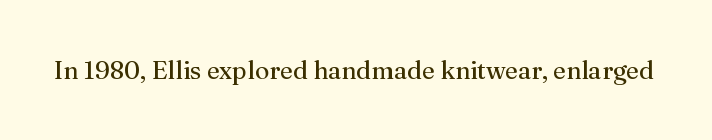
The image shows 25 px text type, upright; set normal letter spacing, not underlined.
